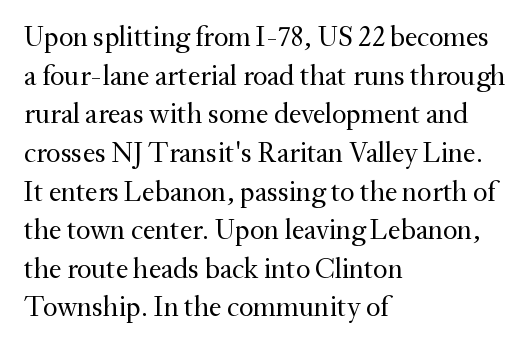
Q: Is the text bold? A: No.
Q: Is the text italic (slanted)? A: No, it is upright.
Q: Is the typeface a serif or a sans-serif typeface? A: Serif.
Q: Is the text underlined? A: No.
Q: How is the paragraph aligned? A: Left-aligned.
Q: Is the spacing between letters normal or unusually wide? A: Normal.
Q: Is the spacing between lines tight, normal or loose? A: Normal.
Q: Width (condensed, normal, or wide)? A: Normal.
Q: Stroke contrast? A: Medium.
Q: x-height? A: Small.
Q: Monospaced? A: No.
